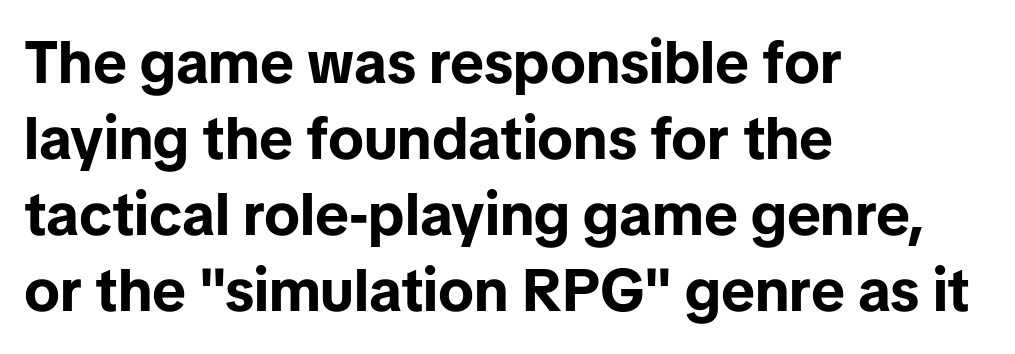
Q: Is the text bold? A: Yes.
Q: Is the text italic (slanted)? A: No, it is upright.
Q: Is the typeface a serif or a sans-serif typeface? A: Sans-serif.
Q: Is the text underlined? A: No.
Q: How is the paragraph aligned? A: Left-aligned.
Q: Is the spacing between letters normal or unusually wide? A: Normal.
Q: Is the spacing between lines tight, normal or loose? A: Normal.
Q: Width (condensed, normal, or wide)? A: Normal.
Q: Stroke contrast? A: Low.
Q: x-height? A: Medium.
Q: Monospaced? A: No.
